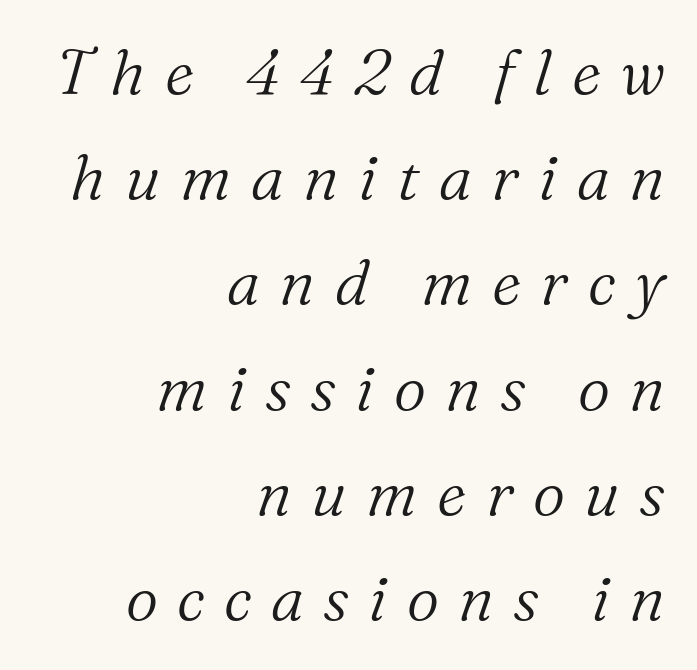
Q: Is the text bold? A: No.
Q: Is the text italic (slanted)? A: Yes, it leans right by about 16 degrees.
Q: Is the typeface a serif or a sans-serif typeface? A: Serif.
Q: Is the text underlined? A: No.
Q: How is the paragraph aligned? A: Right-aligned.
Q: Is the spacing between letters normal or unusually wide? A: Unusually wide.
Q: Is the spacing between lines tight, normal or loose? A: Normal.
Q: Width (condensed, normal, or wide)? A: Normal.
Q: Stroke contrast? A: Medium.
Q: x-height? A: Medium.
Q: Monospaced? A: No.
